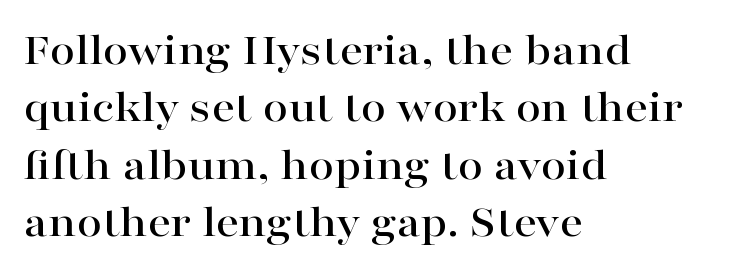
Where is the straight margin? On the left. The specimen omits any rule beneath the text block's lines. Whoever set this chose a conventional vertical rhythm. Characters follow at the spacing the type designer built in. Are there feet on the stems? There are — it's a serif.
